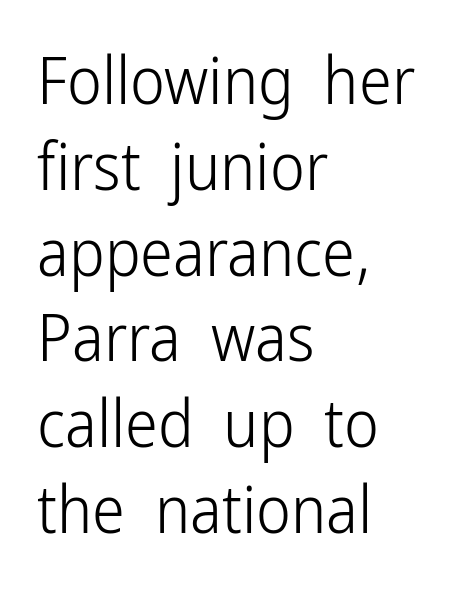
The image shows 66 px light, condensed sans-serif type, upright; set left-aligned, normal line spacing (1.3x), normal letter spacing, not underlined; low stroke contrast and a medium x-height.
